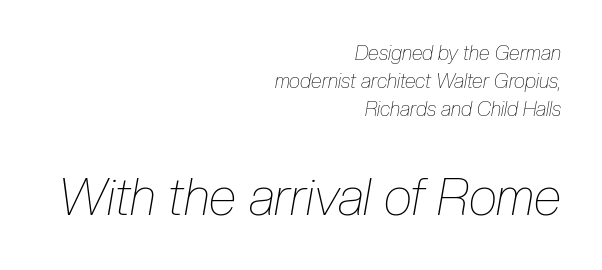
Q: Is the text bold? A: No.
Q: Is the text italic (slanted)? A: Yes, it leans right by about 10 degrees.
Q: Is the text underlined? A: No.
Q: How is the paragraph aligned? A: Right-aligned.
Q: Is the spacing between letters normal or unusually wide? A: Normal.
Q: Is the spacing between lines tight, normal or loose? A: Normal.
Q: Which block of text is set in a larger size, the first (top) or the second (bottom)? A: The second (bottom) one.
Q: Width (condensed, normal, or wide)? A: Condensed.
Q: Stroke contrast? A: Low.
Q: x-height? A: Medium.
Q: Monospaced? A: No.
